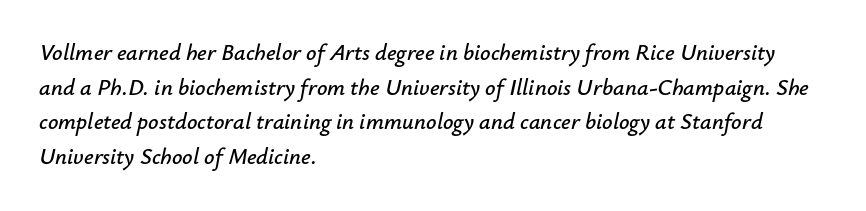
{"italic": "yes", "lean": "right", "slant_degrees": 12, "underline": "no", "align": "left", "line_spacing": "normal", "line_spacing_ratio": 1.51, "letter_spacing": "normal", "letter_spacing_em": 0.0, "glyph_px": 23}
